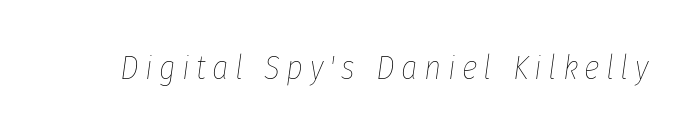
Any mark beneath the type? The region is blank. Is the type heavy? It reads as light-to-regular instead. The passage shown is typed in a proportional face where columns would drift. Does the lettering tilt? It does — this is italic.
